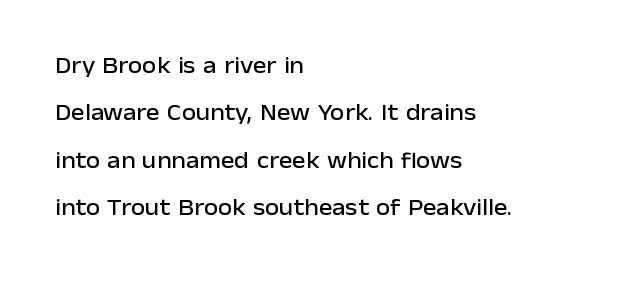
Widely set lines give the paragraph a tall, airy silhouette. The string is rendered with underlining switched off. The tracking reads as untouched default to a designer's eye. A roman cut, with each character standing at attention. All the whitespace from short lines collects on the right.
